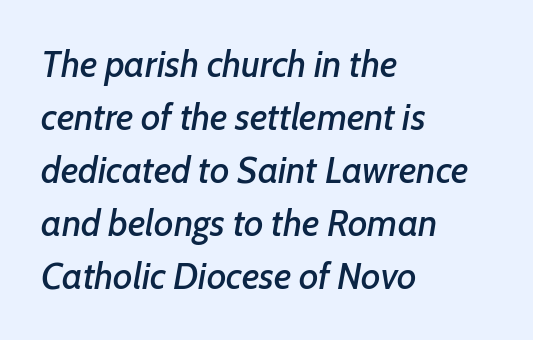
The image shows 37 px text type, italic (leaning right); set left-aligned, normal line spacing (1.43x), normal letter spacing, not underlined; low stroke contrast and a medium x-height.
